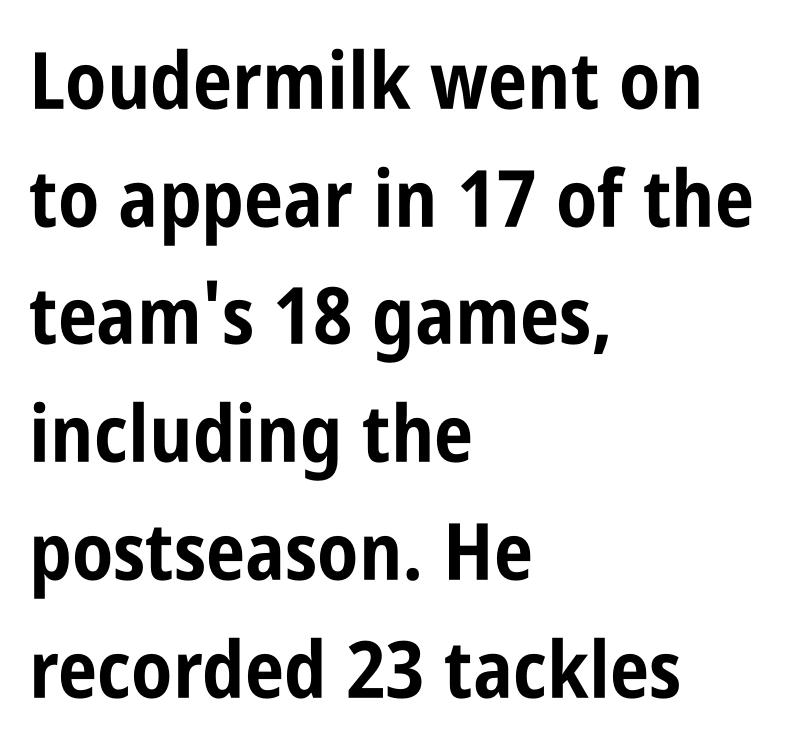
{"serif": "no", "italic": "no", "bold": "yes", "weight": "bold", "width": "condensed", "stroke_contrast": "low", "x_height": "large", "monospaced": "no", "underline": "no", "align": "left", "line_spacing": "normal", "line_spacing_ratio": 1.49, "letter_spacing": "normal", "letter_spacing_em": 0.0, "glyph_px": 79}
